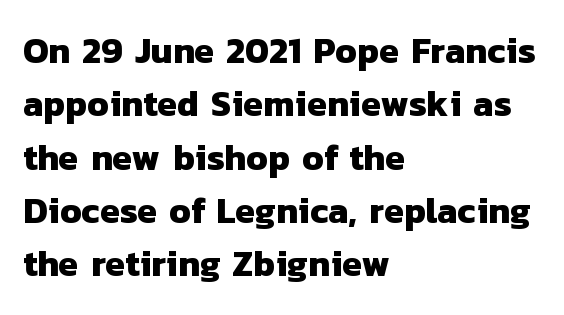
The typesetting leans heavy: a genuine bold. If you measured baseline to baseline, you'd find a middling distance. Letterform terminals end flat and unadorned throughout the passage. Unmarked baselines from the first word to the last.
